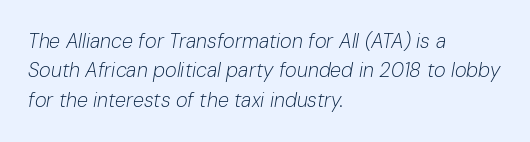
Clear beneath every line of the passage. These glyphs show unthickened strokes, regular width or finer. The setting favours the left margin, as ordinary paragraphs usually do. The passage shown stacks its lines at a standard gap. The specimen reads as italic at a glance. Letter spacing: default.
